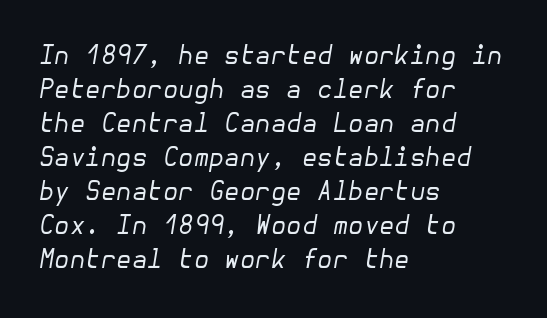
{"italic": "yes", "lean": "right", "slant_degrees": 10, "bold": "no", "underline": "no", "align": "left", "line_spacing": "normal", "line_spacing_ratio": 1.36, "letter_spacing": "normal", "letter_spacing_em": 0.0, "glyph_px": 25}
